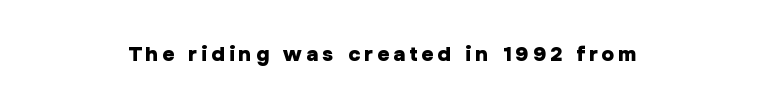
The image shows 21 px bold type, upright; set centered, unusually wide letter spacing (+0.2 em), not underlined.
